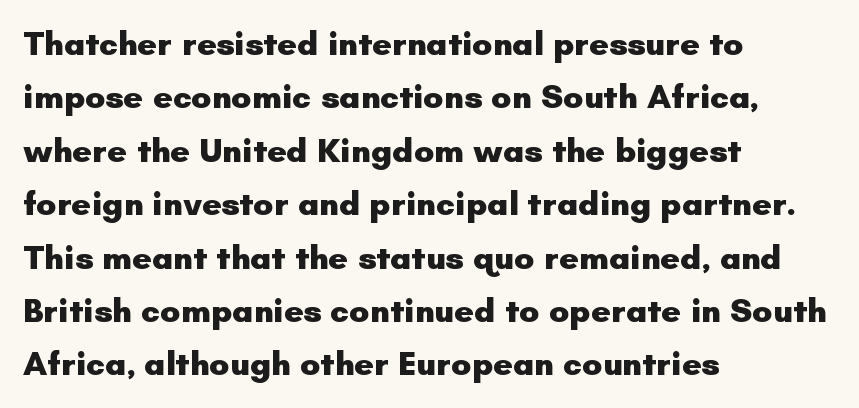
The image shows 34 px heavy sans-serif type, upright; set left-aligned, normal line spacing (1.57x), normal letter spacing, not underlined; low stroke contrast and a small x-height.
